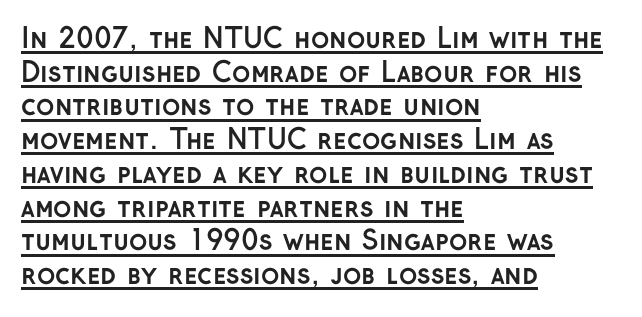
Decoration check: the copy is underlined. The specimen reads as upright at a glance. This sample uses plain, unmodified letter spacing. Reading down the column, the eye jumps a familiar distance to each next line. The rendering anchors every line to the left-hand side. The characters look thick and weighty, a clear bold.
